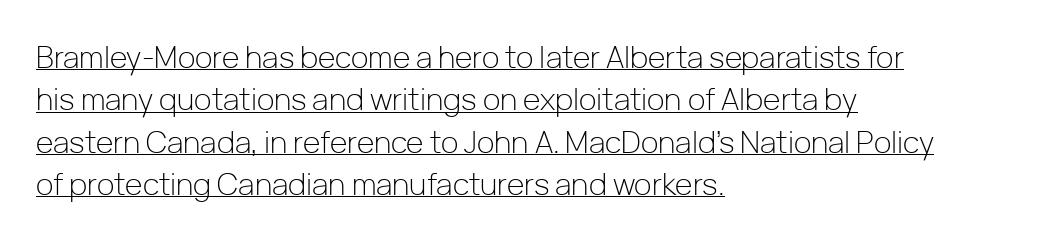
{"serif": "no", "italic": "no", "bold": "no", "weight": "light", "width": "normal", "stroke_contrast": "low", "x_height": "medium", "monospaced": "no", "underline": "yes", "align": "left", "line_spacing": "normal", "line_spacing_ratio": 1.41, "letter_spacing": "normal", "letter_spacing_em": 0.0, "glyph_px": 30}
